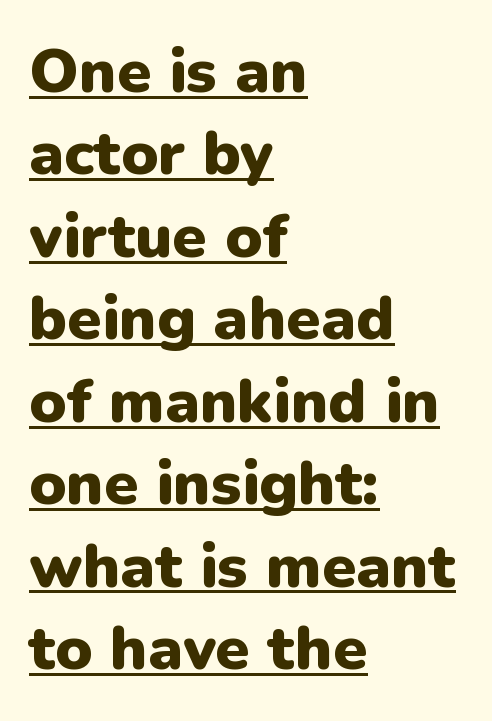
Q: Is the text bold? A: Yes.
Q: Is the text italic (slanted)? A: No, it is upright.
Q: Is the typeface a serif or a sans-serif typeface? A: Sans-serif.
Q: Is the text underlined? A: Yes.
Q: How is the paragraph aligned? A: Left-aligned.
Q: Is the spacing between letters normal or unusually wide? A: Normal.
Q: Is the spacing between lines tight, normal or loose? A: Normal.
Q: Width (condensed, normal, or wide)? A: Normal.
Q: Stroke contrast? A: Low.
Q: x-height? A: Medium.
Q: Monospaced? A: No.
